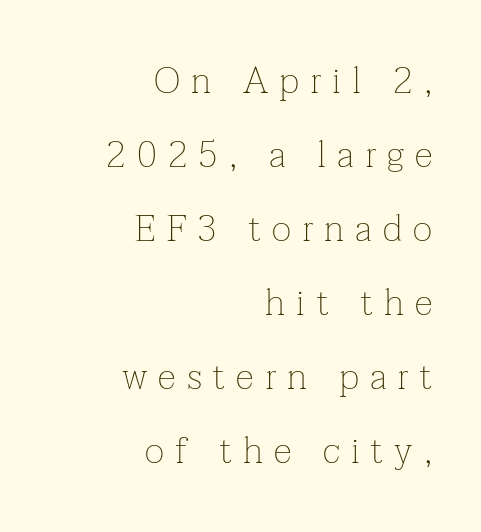
Character widths vary here, with narrow letters taking less room than wide ones. Nope, not italic — everything's standing straight. The baseline area is clear. No heavy texture on the line: the type isn't bold. Which margin do the lines hug? The right one — the left edge is uneven. Is this a sans? No — the strokes have serifs.
